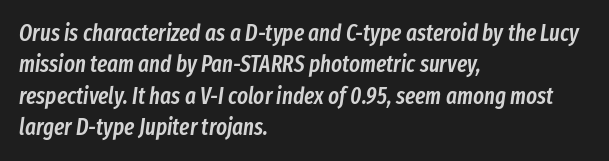
The image shows 23 px text type, italic (leaning right); set left-aligned, normal line spacing (1.36x), normal letter spacing, not underlined.
